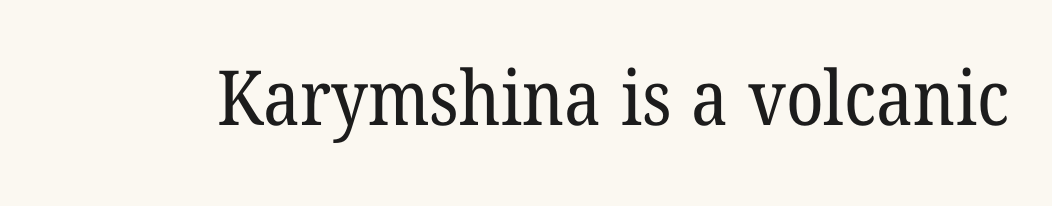
{"serif": "yes", "bold": "no", "weight": "regular", "width": "normal", "stroke_contrast": "low", "x_height": "medium", "monospaced": "no", "underline": "no", "letter_spacing": "normal", "letter_spacing_em": 0.0, "glyph_px": 76}
